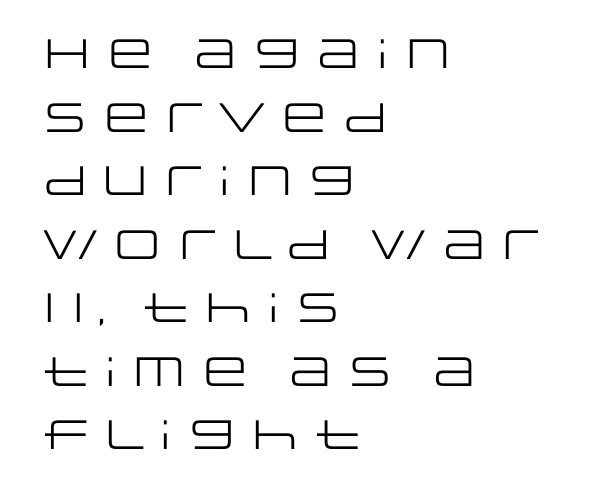
{"serif": "no", "italic": "no", "bold": "no", "weight": "regular", "width": "wide", "stroke_contrast": "low", "x_height": "large", "monospaced": "no", "underline": "no", "align": "left", "line_spacing": "normal", "line_spacing_ratio": 1.55, "letter_spacing": "normal", "letter_spacing_em": 0.0, "glyph_px": 41}
